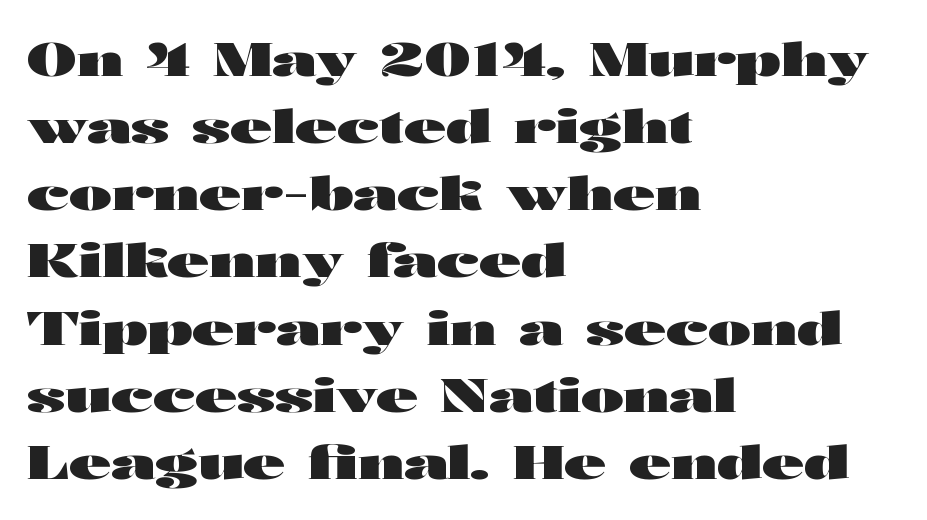
A bare baseline throughout the passage. Weight check: bold — yes, fully. The designer left line spacing at the default. Proportional: the letters do not fall into vertical columns.
